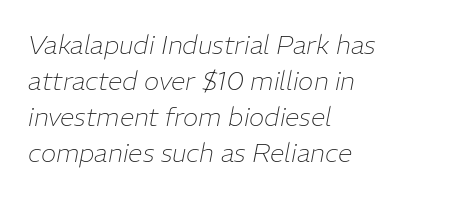
{"italic": "yes", "lean": "right", "slant_degrees": 11, "bold": "no", "underline": "no", "align": "left", "line_spacing": "normal", "line_spacing_ratio": 1.38, "letter_spacing": "normal", "letter_spacing_em": 0.0, "glyph_px": 26}
